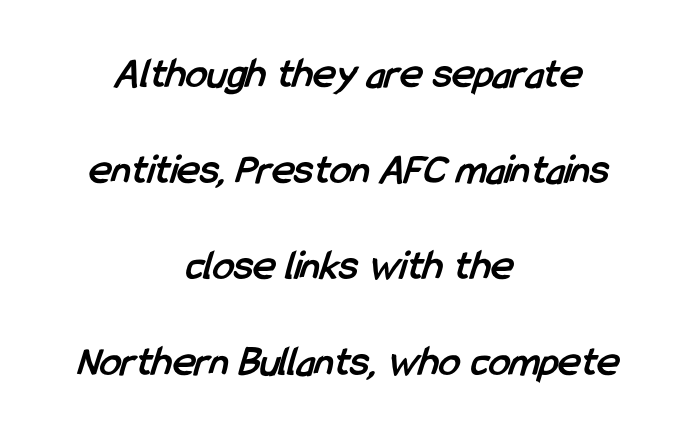
{"serif": "no", "bold": "yes", "weight": "semibold", "width": "condensed", "stroke_contrast": "low", "x_height": "medium", "monospaced": "no", "underline": "no", "align": "center", "line_spacing": "loose", "line_spacing_ratio": 2.23, "letter_spacing": "normal", "letter_spacing_em": 0.0, "glyph_px": 43}
